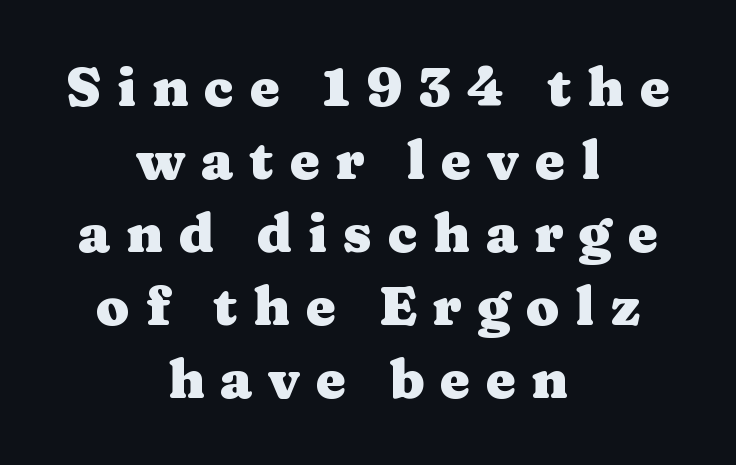
The image shows 54 px heavy, wide serif type, upright; set centered, normal line spacing (1.35x), unusually wide letter spacing (+0.29 em), not underlined; medium stroke contrast and a medium x-height.
